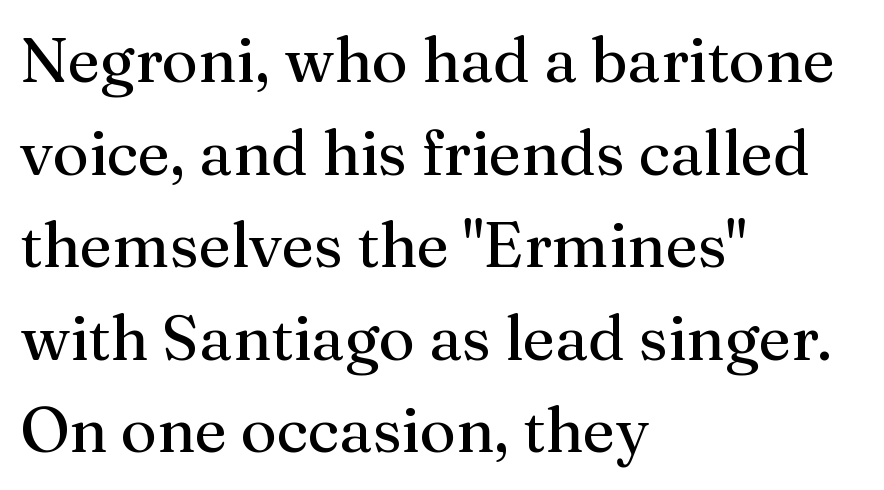
{"serif": "yes", "italic": "no", "bold": "no", "weight": "regular", "width": "normal", "stroke_contrast": "medium", "x_height": "medium", "monospaced": "no", "underline": "no", "align": "left", "line_spacing": "normal", "line_spacing_ratio": 1.47, "letter_spacing": "normal", "letter_spacing_em": 0.0, "glyph_px": 63}
